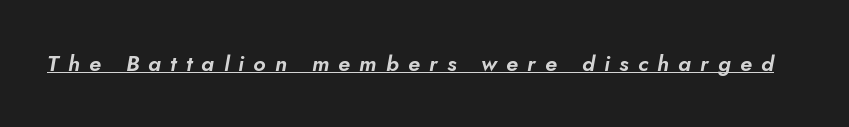
The line texture is sparse and dotted thanks to wide tracking. Has an underline been added? It has. When letters slant like this, we call the style italic.
